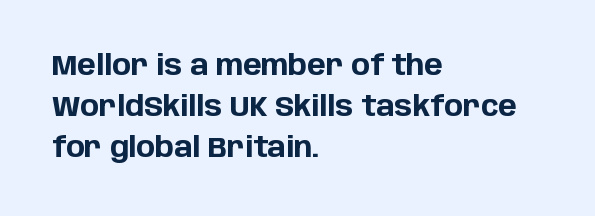
Leading matches the norm, producing a regular column. This is the regular roman posture of the typeface. Serif or sans? Sans — the stroke terminals are bare. Do the characters align in a grid? No, the font is proportional. The space beneath each line is pristine and unruled. There is no visible air inserted between adjacent glyphs.
